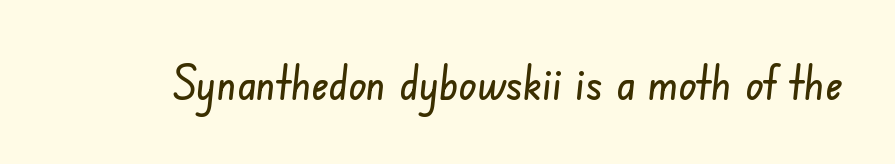
Q: Is the typeface a serif or a sans-serif typeface? A: Sans-serif.
Q: Is the text underlined? A: No.
Q: Is the spacing between letters normal or unusually wide? A: Normal.
Q: Width (condensed, normal, or wide)? A: Condensed.
Q: Stroke contrast? A: Low.
Q: x-height? A: Small.
Q: Monospaced? A: No.
